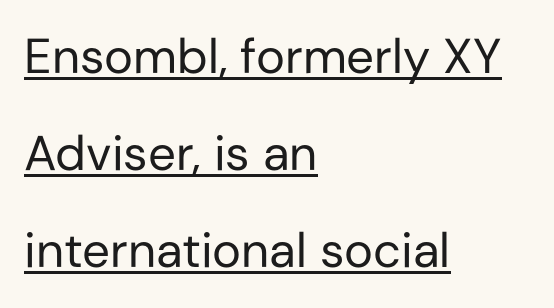
The image shows 49 px regular-weight sans-serif type, upright; set left-aligned, loose line spacing (1.98x), normal letter spacing, underlined; low stroke contrast and a medium x-height.
